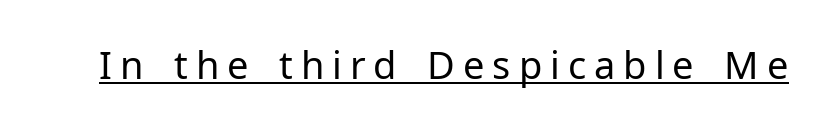
The image shows 38 px regular-weight sans-serif type, upright; set unusually wide letter spacing (+0.21 em), underlined; low stroke contrast and a medium x-height.
